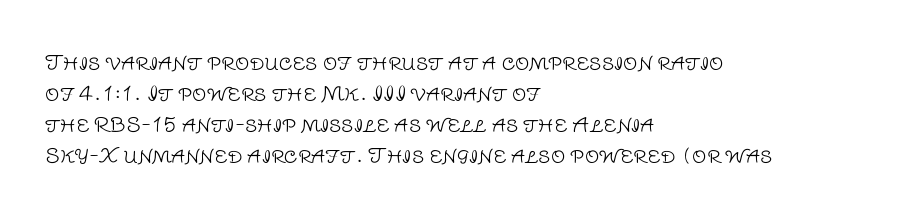
Q: Is the text bold? A: No.
Q: Is the text italic (slanted)? A: Yes.
Q: Is the text underlined? A: No.
Q: How is the paragraph aligned? A: Left-aligned.
Q: Is the spacing between letters normal or unusually wide? A: Normal.
Q: Is the spacing between lines tight, normal or loose? A: Normal.
